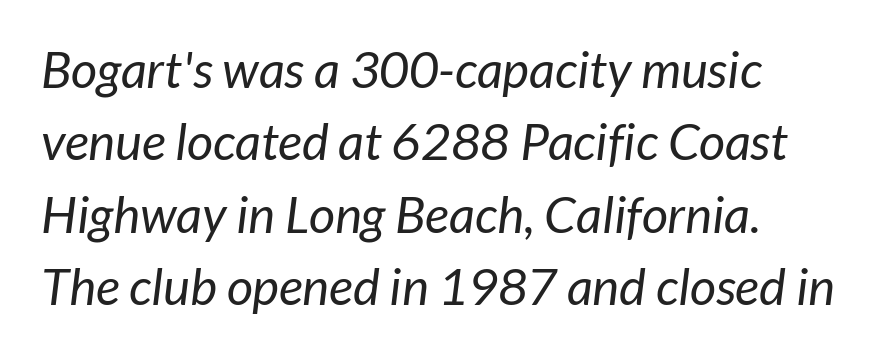
Q: Is the text bold? A: No.
Q: Is the typeface a serif or a sans-serif typeface? A: Sans-serif.
Q: Is the text underlined? A: No.
Q: How is the paragraph aligned? A: Left-aligned.
Q: Is the spacing between letters normal or unusually wide? A: Normal.
Q: Is the spacing between lines tight, normal or loose? A: Normal.
Q: Width (condensed, normal, or wide)? A: Normal.
Q: Stroke contrast? A: Low.
Q: x-height? A: Medium.
Q: Monospaced? A: No.
